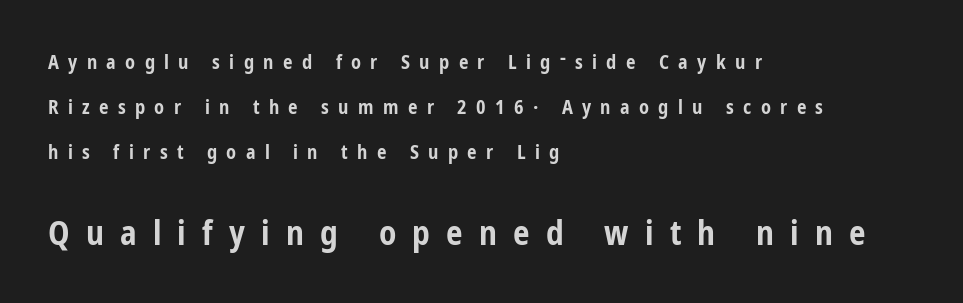
These lines stand farther apart than default settings would place them. Reading top to bottom, the characters get bigger at the block break. Does the weight exceed regular? Yes, all the way to bold. Tracking here is generous; glyphs stand well apart from one another. Does the lettering tilt? It doesn't — this is upright.
